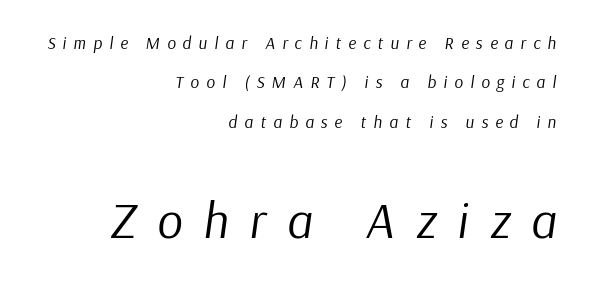
{"italic": "yes", "lean": "right", "slant_degrees": 9, "bold": "no", "weight": "regular", "width": "normal", "stroke_contrast": "low", "x_height": "medium", "monospaced": "no", "underline": "no", "align": "right", "line_spacing": "loose", "line_spacing_ratio": 2.32, "letter_spacing": "wide", "letter_spacing_em": 0.42, "larger_block": "second", "size_ratio": 2.94, "glyph_px": 50}
